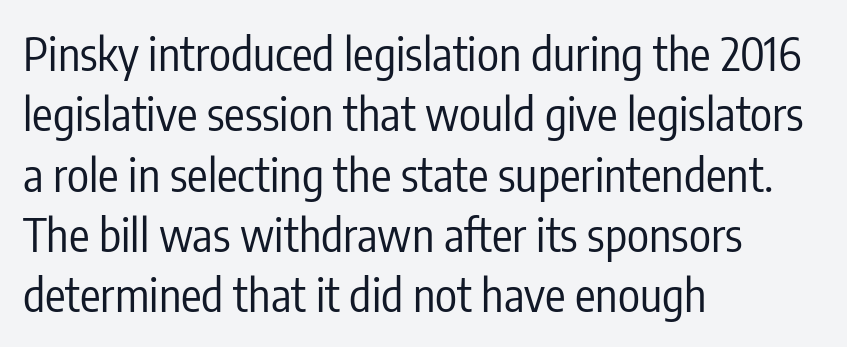
{"serif": "no", "italic": "no", "bold": "no", "weight": "regular", "width": "condensed", "stroke_contrast": "low", "x_height": "medium", "monospaced": "no", "underline": "no", "align": "left", "line_spacing": "normal", "line_spacing_ratio": 1.31, "letter_spacing": "normal", "letter_spacing_em": 0.0, "glyph_px": 46}
